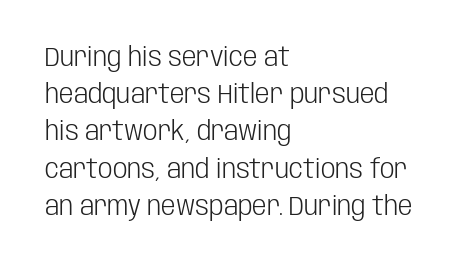
The image shows 26 px text type, upright; set left-aligned, normal line spacing (1.43x), normal letter spacing, not underlined.
